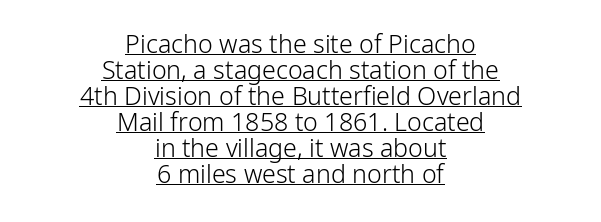
Q: Is the text bold? A: No.
Q: Is the text italic (slanted)? A: No, it is upright.
Q: Is the text underlined? A: Yes.
Q: How is the paragraph aligned? A: Centered.
Q: Is the spacing between letters normal or unusually wide? A: Normal.
Q: Is the spacing between lines tight, normal or loose? A: Tight.
